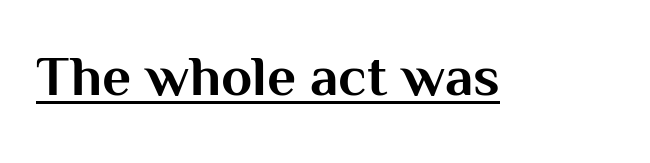
A rule runs beneath these lines of type. The passage shown is typeset with a sans-serif family. The face used here is proportionally spaced, like ordinary book or web type. The rendering keeps characters at their native spacing. The font is running at its bold setting. A roman cut, with each character standing at attention.
